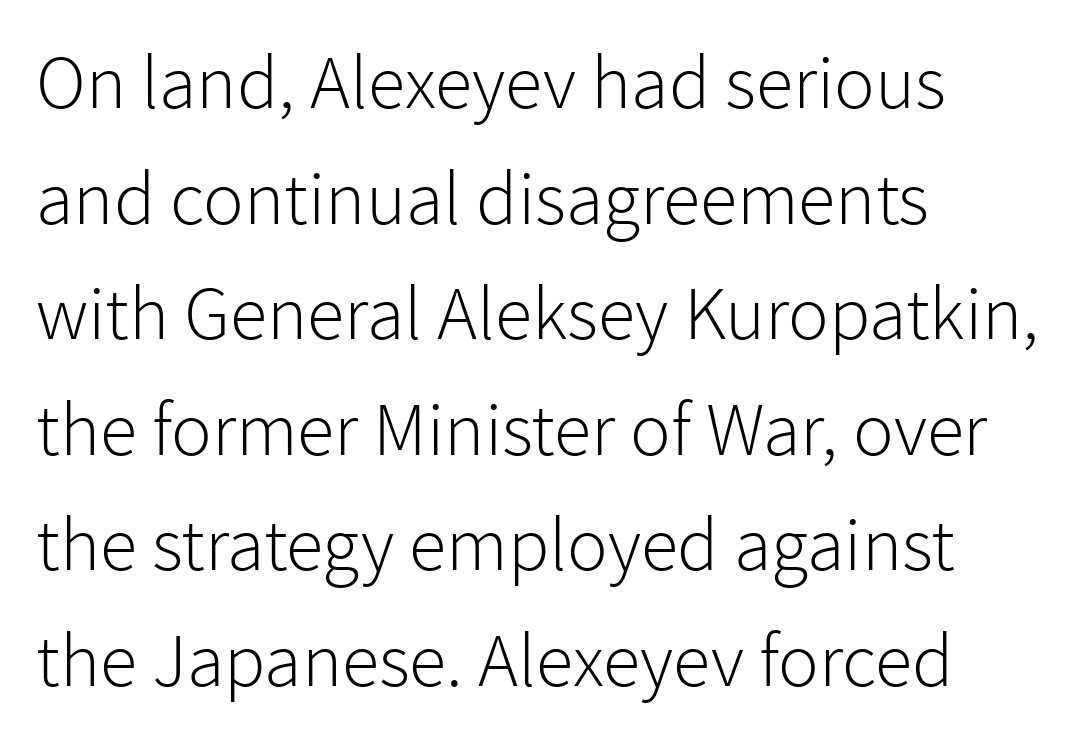
The image shows 76 px light sans-serif type, upright; set left-aligned, normal line spacing (1.52x), normal letter spacing, not underlined; low stroke contrast and a medium x-height.
